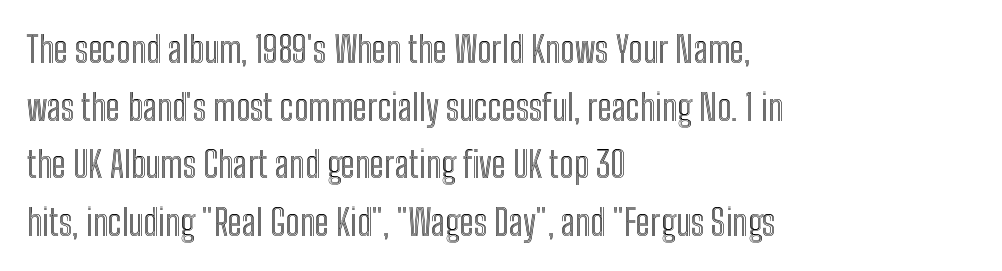
{"italic": "no", "width": "condensed", "x_height": "medium", "monospaced": "no", "underline": "no", "align": "left", "line_spacing": "normal", "line_spacing_ratio": 1.6, "letter_spacing": "normal", "letter_spacing_em": 0.0, "glyph_px": 36}
